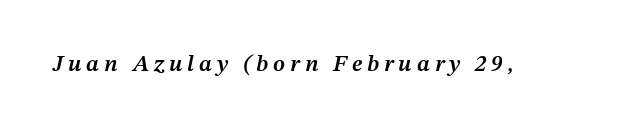
The image shows 23 px text type, italic (leaning right); set unusually wide letter spacing (+0.21 em), not underlined.
